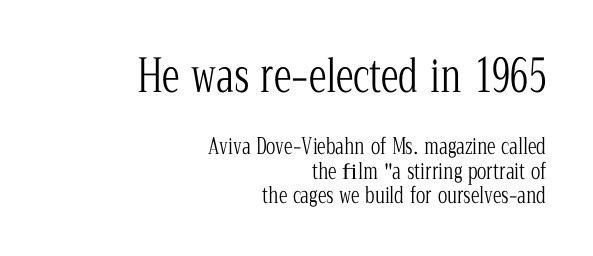
Vertically, the passage feels compressed, each row crowding the next. A student would call this right alignment; a typographer would say flush right, rag left. The composition opens big and finishes small. Old-style or modern, the face here clearly has serifs. Vertical stems look standard width or narrower in stroke. Anything drawn beneath the words? Only blank space.
